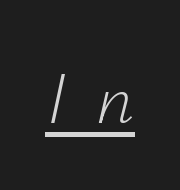
{"italic": "yes", "lean": "right", "slant_degrees": 12, "bold": "no", "weight": "light", "width": "normal", "stroke_contrast": "low", "x_height": "small", "monospaced": "no", "underline": "yes", "letter_spacing": "wide", "letter_spacing_em": 0.39, "glyph_px": 74}
